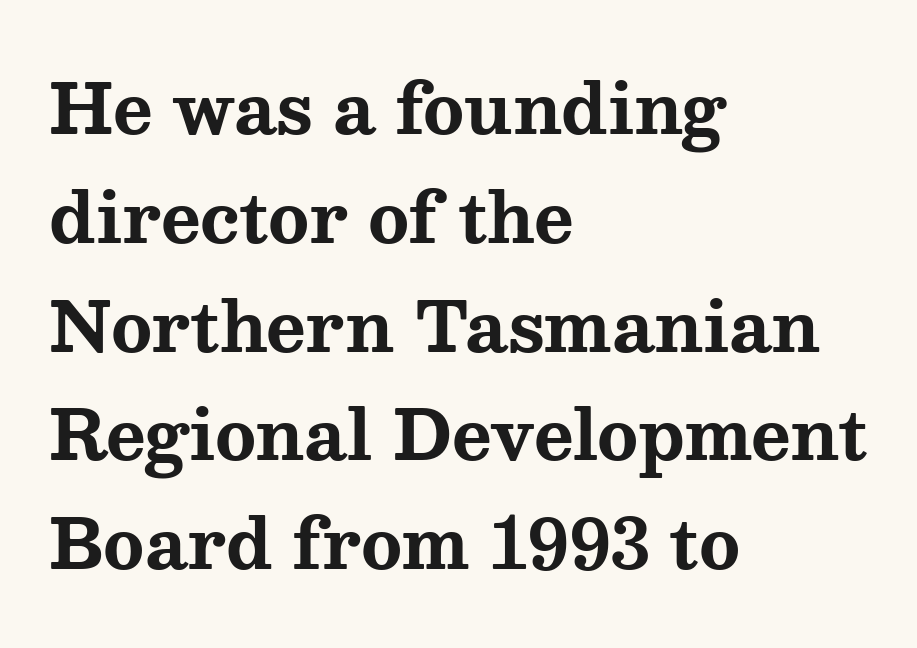
Q: Is the text bold? A: Yes.
Q: Is the text italic (slanted)? A: No, it is upright.
Q: Is the typeface a serif or a sans-serif typeface? A: Serif.
Q: Is the text underlined? A: No.
Q: How is the paragraph aligned? A: Left-aligned.
Q: Is the spacing between letters normal or unusually wide? A: Normal.
Q: Is the spacing between lines tight, normal or loose? A: Normal.
Q: Width (condensed, normal, or wide)? A: Wide.
Q: Stroke contrast? A: Medium.
Q: x-height? A: Medium.
Q: Monospaced? A: No.
